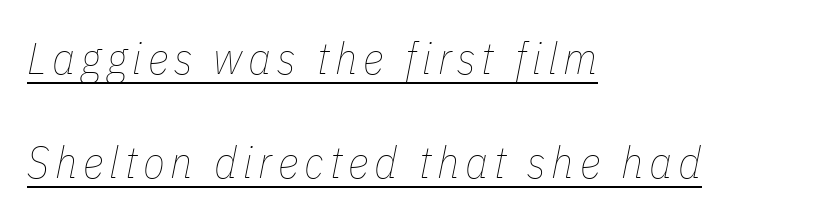
This sample has the flowing, uneven cadence of proportional lettering. Horizontal bands of white between lines are thick stripes. There's an unmistakable incline to the writing here. Reading down the block, your eye returns to a fixed left position each line. This sample carries an underscore along the baseline area.
